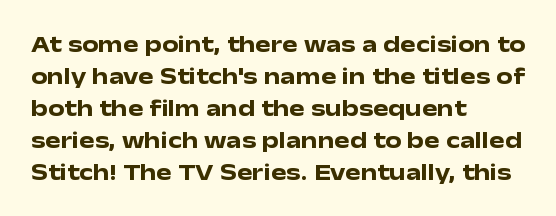
Q: Is the text bold? A: Yes.
Q: Is the text italic (slanted)? A: No, it is upright.
Q: Is the text underlined? A: No.
Q: How is the paragraph aligned? A: Left-aligned.
Q: Is the spacing between letters normal or unusually wide? A: Normal.
Q: Is the spacing between lines tight, normal or loose? A: Normal.
